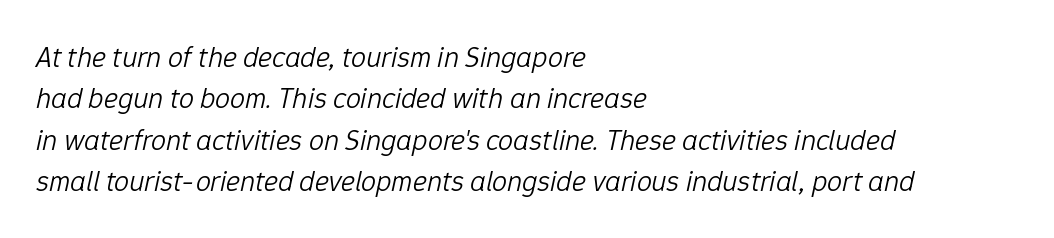
{"italic": "yes", "lean": "right", "slant_degrees": 12, "bold": "no", "weight": "light", "width": "normal", "stroke_contrast": "low", "x_height": "medium", "monospaced": "no", "underline": "no", "align": "left", "line_spacing": "normal", "line_spacing_ratio": 1.38, "letter_spacing": "normal", "letter_spacing_em": 0.0, "glyph_px": 30}
